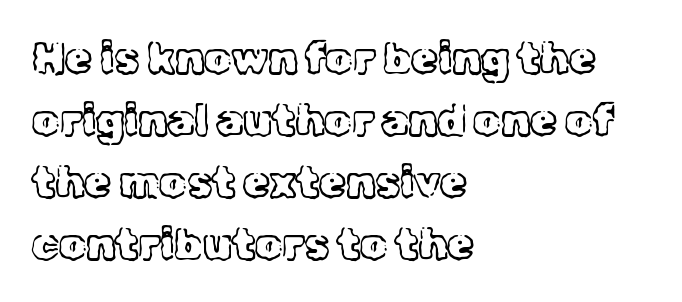
Q: Is the text bold? A: No.
Q: Is the text italic (slanted)? A: No, it is upright.
Q: Is the typeface a serif or a sans-serif typeface? A: Serif.
Q: Is the text underlined? A: No.
Q: How is the paragraph aligned? A: Left-aligned.
Q: Is the spacing between letters normal or unusually wide? A: Normal.
Q: Is the spacing between lines tight, normal or loose? A: Normal.
Q: Width (condensed, normal, or wide)? A: Normal.
Q: x-height? A: Medium.
Q: Monospaced? A: No.
